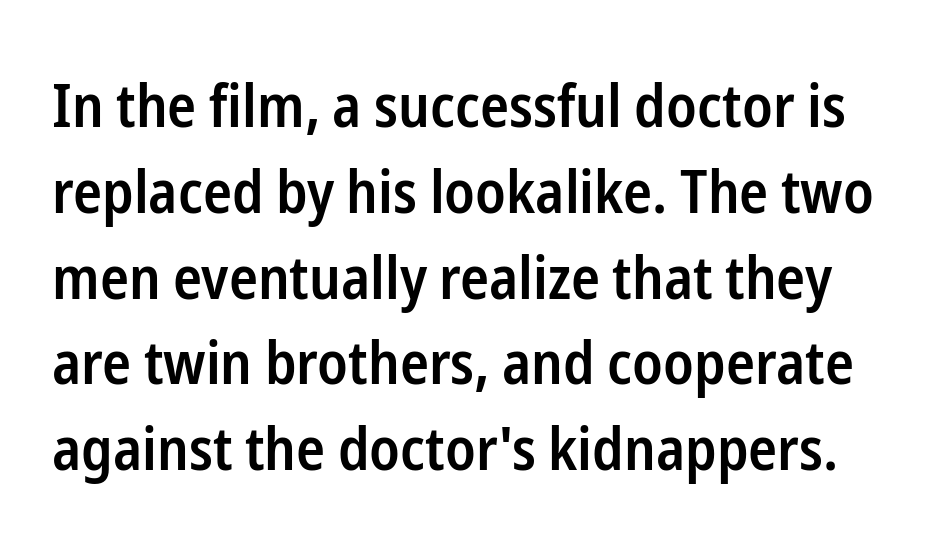
The image shows 60 px semibold, condensed sans-serif type, upright; set normal line spacing (1.43x), normal letter spacing, not underlined; low stroke contrast and a medium x-height.
